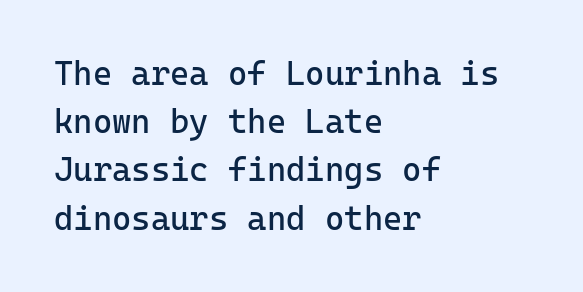
Monospaced: the letters line up in strict vertical columns. The horizontal fit of the characters is conventional and even. Honestly, the row spacing looks completely unremarkable. Observe the absence of serifs on each vertical stroke in this sample. Honestly, there is no underline to notice here at all.
